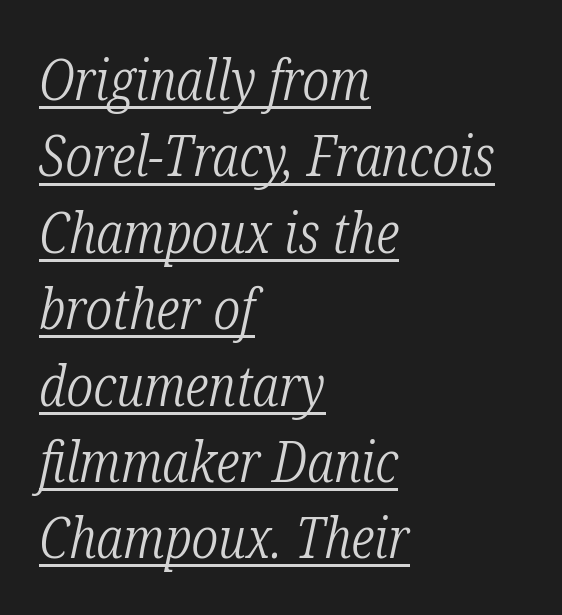
Examine the stroke ends and you'll spot serifs. Note the varied advance widths — an 'i' is clearly narrower than an 'm'. A typesetter would mark this as italic. If you measured baseline to baseline, you'd find a middling distance. Is the block centered? No — it sits flush against the left margin. The specimen includes a rule beneath the text block's lines.
